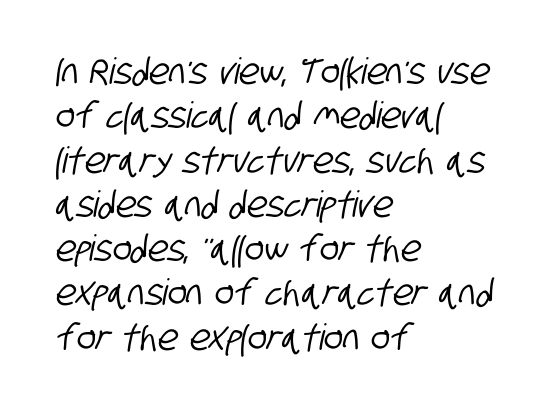
Any mark beneath the type? The region is blank. Each letter keeps its own natural width here, so spacing adapts to shape. No extra tracking has been applied to these lines. The lines in this sample share a left origin and differ only in where they stop. Serifs: no, the terminals of the letterforms are clean.
